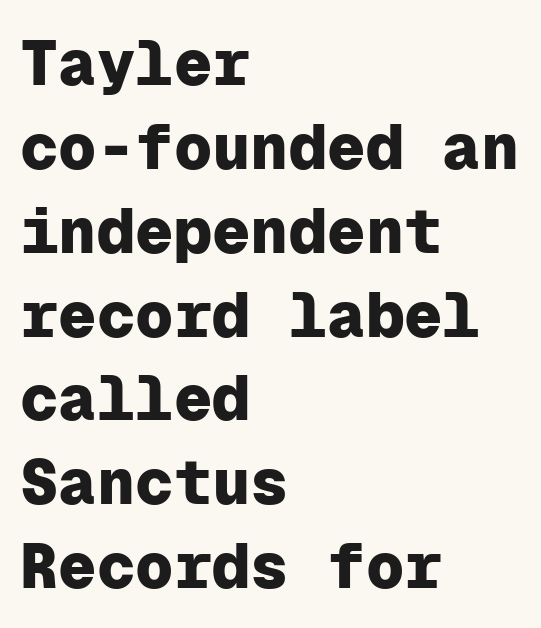
Note the uniform advance width — an 'i' takes as much space as an 'm'. The typeface chosen for these lines omits serifs. One-word summary of the alignment: left. Caption: bold face, heavy strokes. Reading down the column, the eye jumps a familiar distance to each next line.
